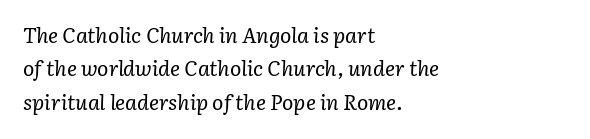
The typesetting does not lean heavy: it is not bold. The text carries the slant typical of an italic or oblique font. What's the leading like? Ordinary, nothing unusual. Compared with typical body copy, the letter spacing here is the same.
